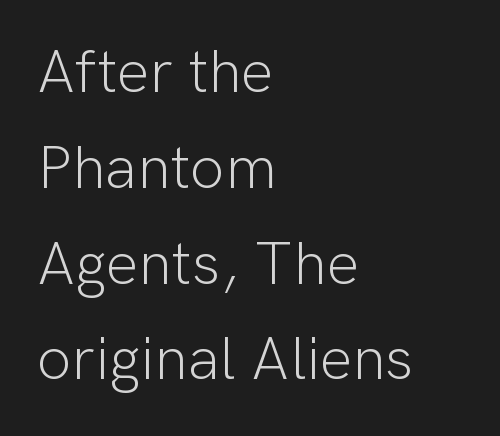
This is sans-serif lettering, the kind often seen on screens and signage. This rendering uses left alignment, leaving the right contour irregular. The string is rendered with underlining switched off. Stems and bowls with no extra thickness — not bold.
